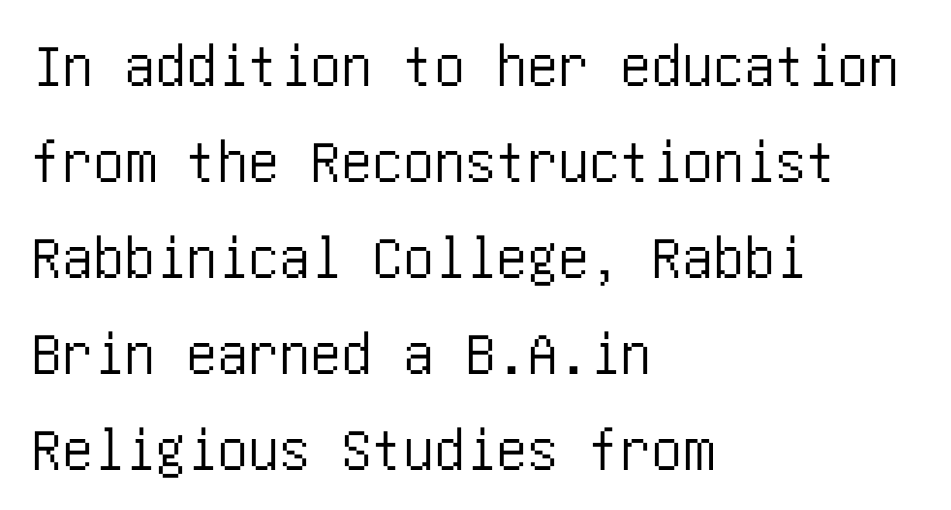
The image shows 62 px condensed sans-serif type, upright; set left-aligned, normal line spacing (1.55x), normal letter spacing, not underlined; low stroke contrast and a large x-height.
